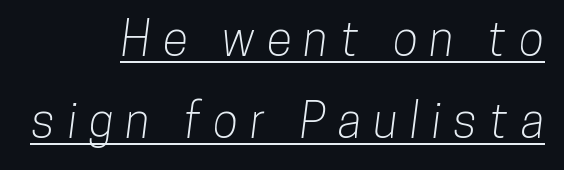
{"serif": "no", "width": "condensed", "stroke_contrast": "low", "x_height": "medium", "monospaced": "no", "underline": "yes", "align": "right", "line_spacing_ratio": 1.74, "letter_spacing": "wide", "letter_spacing_em": 0.26, "glyph_px": 47}
